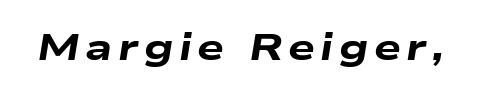
Q: Is the text bold? A: Yes.
Q: Is the text italic (slanted)? A: Yes, it leans right by about 9 degrees.
Q: Is the text underlined? A: No.
Q: Width (condensed, normal, or wide)? A: Wide.
Q: Stroke contrast? A: Low.
Q: x-height? A: Medium.
Q: Monospaced? A: No.
